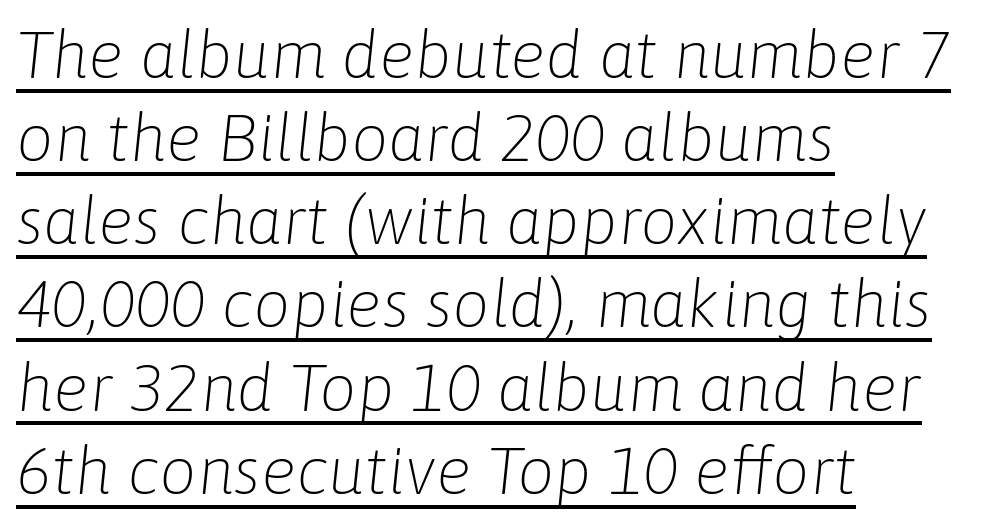
{"italic": "yes", "lean": "right", "slant_degrees": 6, "bold": "no", "weight": "light", "width": "normal", "stroke_contrast": "low", "x_height": "medium", "monospaced": "no", "underline": "yes", "align": "left", "line_spacing": "normal", "line_spacing_ratio": 1.26, "letter_spacing": "normal", "letter_spacing_em": 0.0, "glyph_px": 66}
